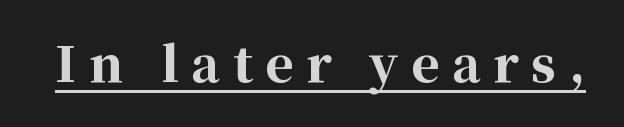
Q: Is the text bold? A: Yes.
Q: Is the text italic (slanted)? A: No, it is upright.
Q: Is the typeface a serif or a sans-serif typeface? A: Serif.
Q: Is the text underlined? A: Yes.
Q: Is the spacing between letters normal or unusually wide? A: Unusually wide.
Q: Width (condensed, normal, or wide)? A: Normal.
Q: Stroke contrast? A: High.
Q: x-height? A: Medium.
Q: Monospaced? A: No.
